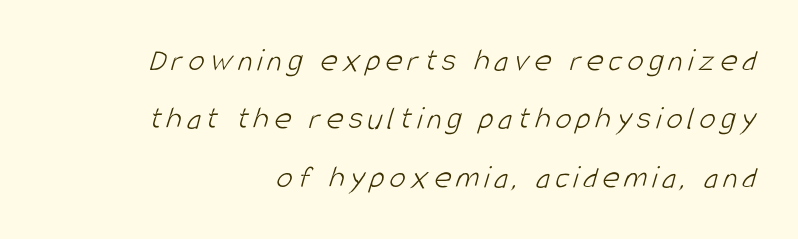
{"serif": "no", "bold": "no", "weight": "light", "width": "condensed", "stroke_contrast": "low", "x_height": "large", "monospaced": "no", "underline": "no", "align": "right", "line_spacing_ratio": 1.77, "glyph_px": 33}
